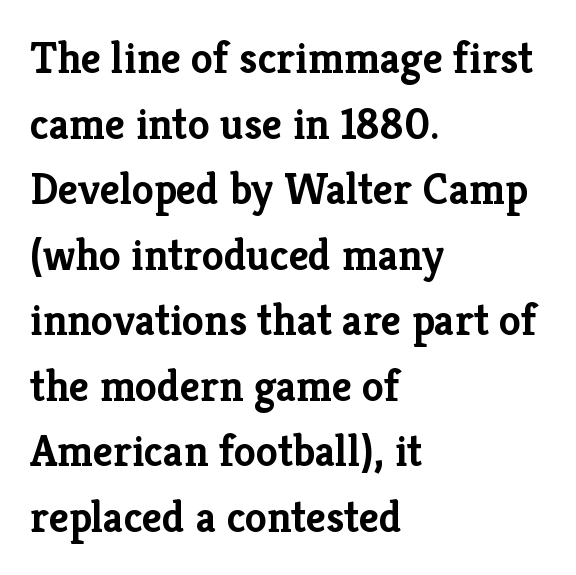
Q: Is the text bold? A: Yes.
Q: Is the text italic (slanted)? A: No, it is upright.
Q: Is the typeface a serif or a sans-serif typeface? A: Serif.
Q: Is the text underlined? A: No.
Q: How is the paragraph aligned? A: Left-aligned.
Q: Is the spacing between letters normal or unusually wide? A: Normal.
Q: Is the spacing between lines tight, normal or loose? A: Normal.
Q: Width (condensed, normal, or wide)? A: Normal.
Q: Stroke contrast? A: Low.
Q: x-height? A: Medium.
Q: Monospaced? A: No.
